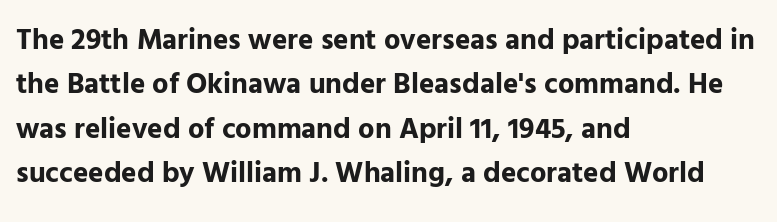
Q: Is the text bold? A: Yes.
Q: Is the text italic (slanted)? A: No, it is upright.
Q: Is the typeface a serif or a sans-serif typeface? A: Sans-serif.
Q: Is the text underlined? A: No.
Q: How is the paragraph aligned? A: Left-aligned.
Q: Is the spacing between letters normal or unusually wide? A: Normal.
Q: Is the spacing between lines tight, normal or loose? A: Normal.
Q: Width (condensed, normal, or wide)? A: Normal.
Q: Stroke contrast? A: Low.
Q: x-height? A: Medium.
Q: Monospaced? A: No.
